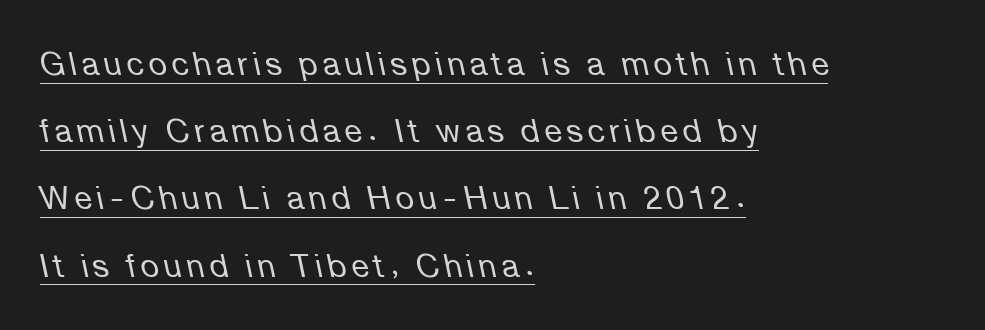
The image shows 32 px regular-weight type, italic (leaning left); set left-aligned, loose line spacing (2.1x), underlined; low stroke contrast and a medium x-height.
